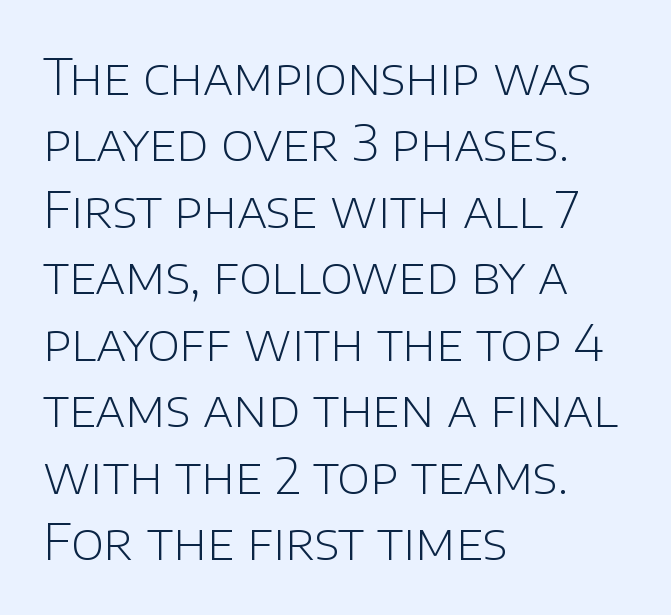
{"serif": "no", "italic": "no", "bold": "no", "weight": "light", "width": "normal", "stroke_contrast": "low", "x_height": "large", "monospaced": "no", "underline": "no", "align": "left", "line_spacing": "normal", "line_spacing_ratio": 1.33, "letter_spacing": "normal", "letter_spacing_em": 0.0, "glyph_px": 50}
